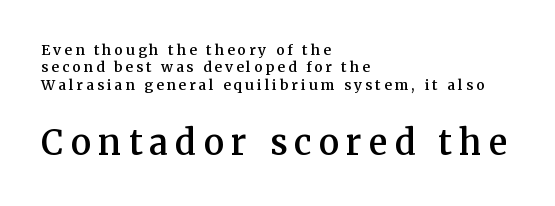
The image shows 34 px semibold serif type, upright; set left-aligned, normal line spacing (1.25x), unusually wide letter spacing (+0.22 em), not underlined; the second (bottom) block is 2.43x larger; medium stroke contrast and a medium x-height.
